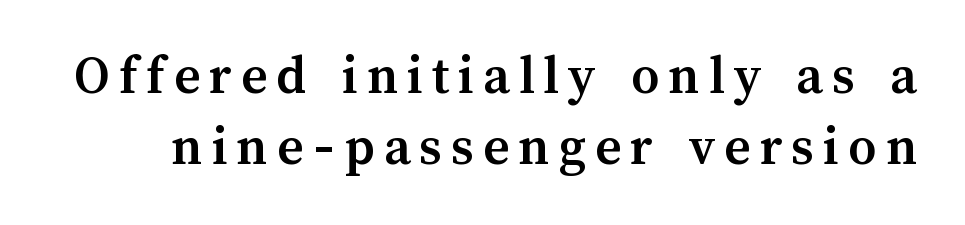
If you drew a line through each stem, it would be perfectly vertical. Here the designer chose a conventional face with non-uniform glyph widths. What's the leading like? Ordinary, nothing unusual. Look at the stroke-to-counter ratio: heavy, a bold. The specimen omits any rule beneath the text block's lines.
